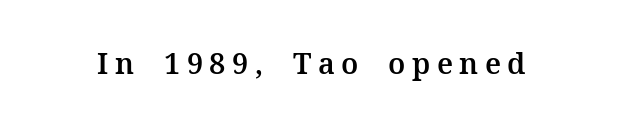
{"serif": "yes", "italic": "no", "width": "normal", "stroke_contrast": "medium", "x_height": "medium", "monospaced": "no", "underline": "no", "letter_spacing": "wide", "letter_spacing_em": 0.22, "glyph_px": 29}
